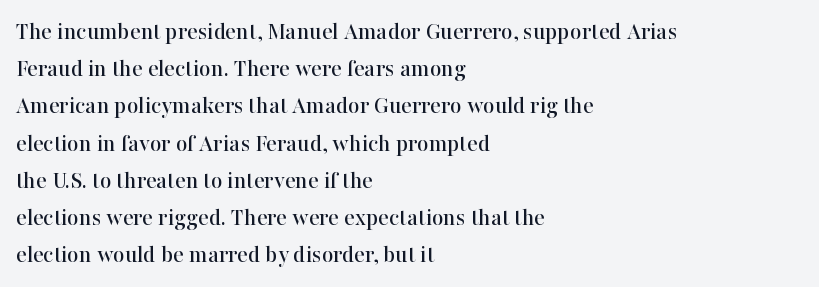
Q: Is the text italic (slanted)? A: No, it is upright.
Q: Is the text underlined? A: No.
Q: How is the paragraph aligned? A: Left-aligned.
Q: Is the spacing between letters normal or unusually wide? A: Normal.
Q: Is the spacing between lines tight, normal or loose? A: Normal.
